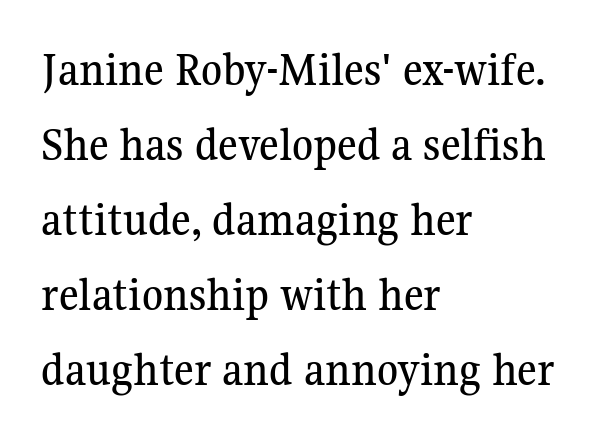
Unmarked baselines from the first word to the last. Proportional: the letters do not fall into vertical columns. Standard letterfit; no display-style spreading of the glyphs. How would I describe the line gaps? Plain and ordinary.
